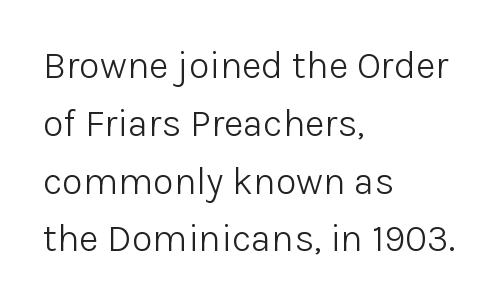
Q: Is the text bold? A: No.
Q: Is the text italic (slanted)? A: No, it is upright.
Q: Is the typeface a serif or a sans-serif typeface? A: Sans-serif.
Q: Is the text underlined? A: No.
Q: How is the paragraph aligned? A: Left-aligned.
Q: Is the spacing between letters normal or unusually wide? A: Normal.
Q: Is the spacing between lines tight, normal or loose? A: Normal.
Q: Width (condensed, normal, or wide)? A: Normal.
Q: Stroke contrast? A: Low.
Q: x-height? A: Medium.
Q: Monospaced? A: No.
